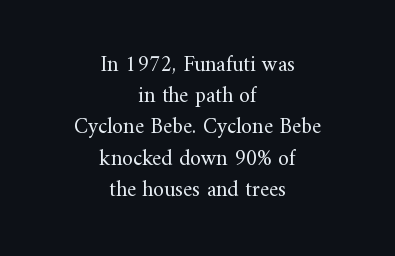
{"italic": "no", "bold": "no", "underline": "no", "align": "center", "line_spacing": "normal", "line_spacing_ratio": 1.42, "letter_spacing": "normal", "letter_spacing_em": 0.0, "glyph_px": 22}
